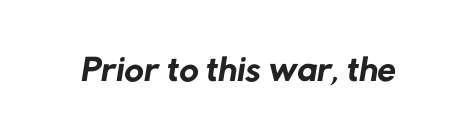
Q: Is the text bold? A: No.
Q: Is the typeface a serif or a sans-serif typeface? A: Sans-serif.
Q: Is the text underlined? A: No.
Q: Is the spacing between letters normal or unusually wide? A: Normal.
Q: Width (condensed, normal, or wide)? A: Normal.
Q: Stroke contrast? A: Low.
Q: x-height? A: Medium.
Q: Monospaced? A: No.
